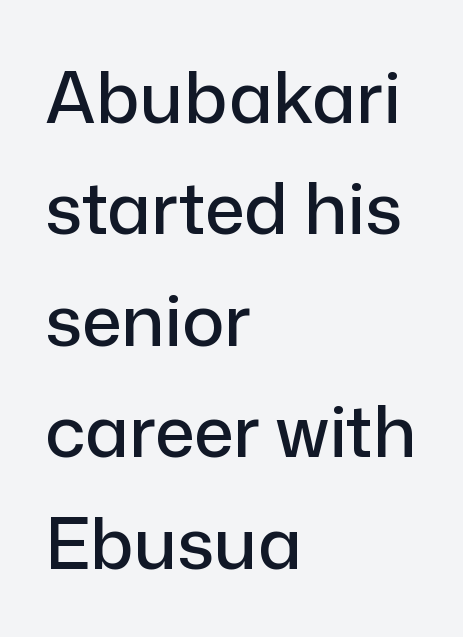
Normally led — the rows are evenly, conventionally spaced. The zone under the glyphs is completely vacant. The specimen reads as upright at a glance. Caption: standard tracking, unaltered. The passage is arranged the way most books set body copy — flush left. You can tell from the bare stems that sans-serif type was used.
